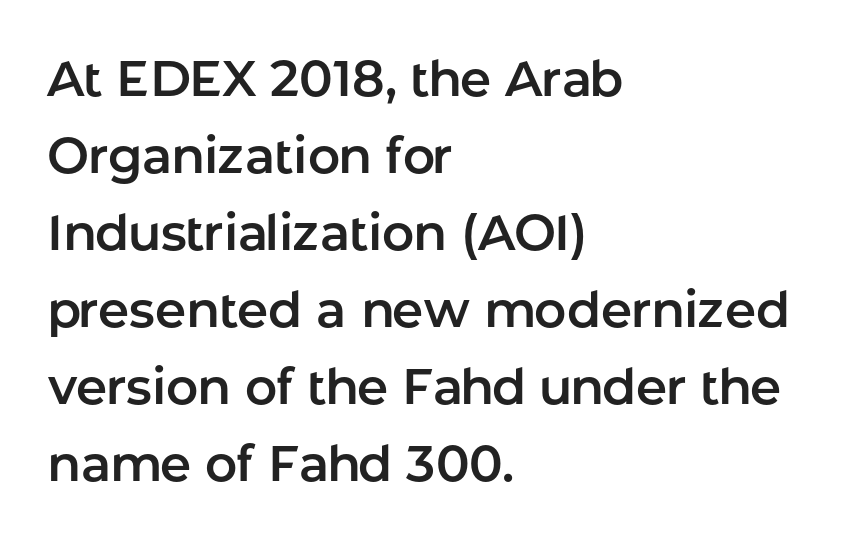
Q: Is the text italic (slanted)? A: No, it is upright.
Q: Is the typeface a serif or a sans-serif typeface? A: Sans-serif.
Q: Is the text underlined? A: No.
Q: How is the paragraph aligned? A: Left-aligned.
Q: Is the spacing between letters normal or unusually wide? A: Normal.
Q: Is the spacing between lines tight, normal or loose? A: Normal.
Q: Width (condensed, normal, or wide)? A: Normal.
Q: Stroke contrast? A: Low.
Q: x-height? A: Medium.
Q: Monospaced? A: No.
